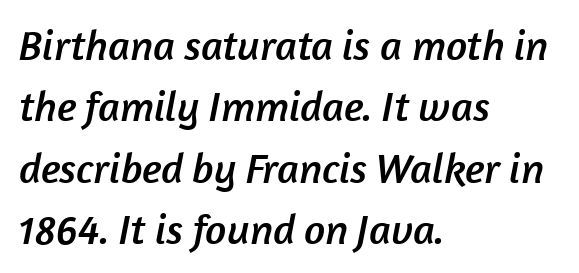
To sum up the face: it is a sans, with no serifs. The compositor pushed each line to the left boundary. The rendering uses a moderate line-height, typical for paragraphs. Just letters on the line, the space beneath them empty. What stands out about the letter spacing? Nothing — it is the standard amount.
